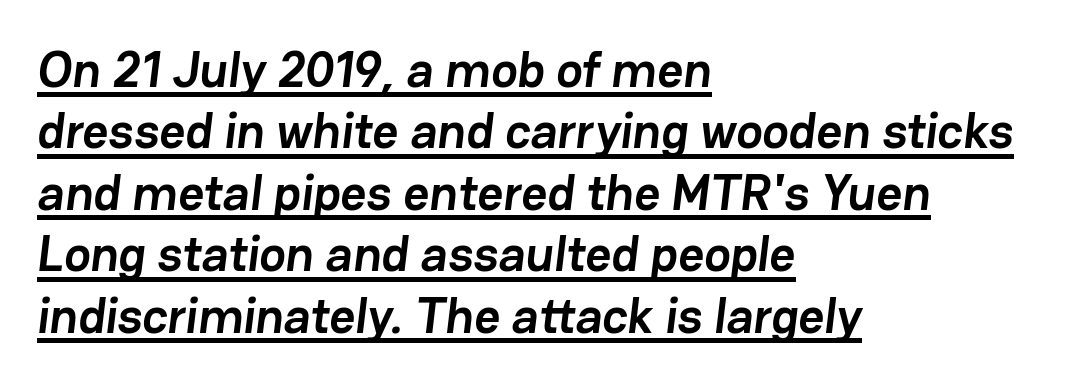
The image shows 50 px semibold sans-serif type; set left-aligned, line spacing 1.23x, normal letter spacing, underlined; low stroke contrast and a medium x-height.
